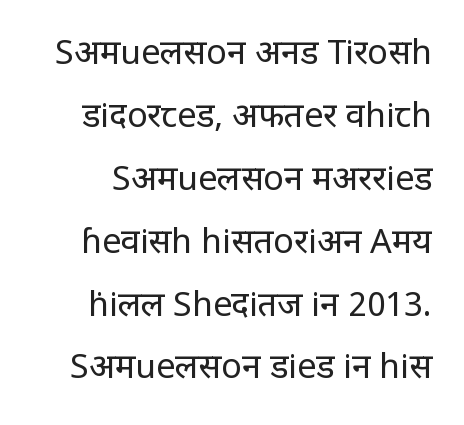
The image shows 34 px regular-weight, condensed sans-serif type, upright; set line spacing 1.85x, normal letter spacing, not underlined; low stroke contrast and a large x-height.
